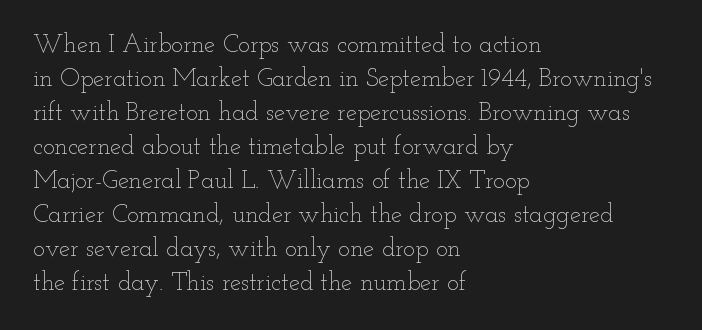
Q: Is the text bold? A: No.
Q: Is the text italic (slanted)? A: No, it is upright.
Q: Is the text underlined? A: No.
Q: How is the paragraph aligned? A: Left-aligned.
Q: Is the spacing between letters normal or unusually wide? A: Normal.
Q: Is the spacing between lines tight, normal or loose? A: Normal.
